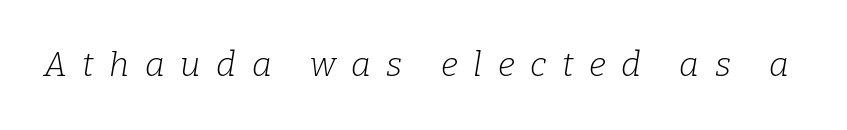
{"serif": "yes", "italic": "yes", "lean": "right", "slant_degrees": 9, "bold": "no", "weight": "light", "width": "normal", "stroke_contrast": "low", "x_height": "medium", "monospaced": "no", "underline": "no", "letter_spacing": "wide", "letter_spacing_em": 0.46, "glyph_px": 34}
